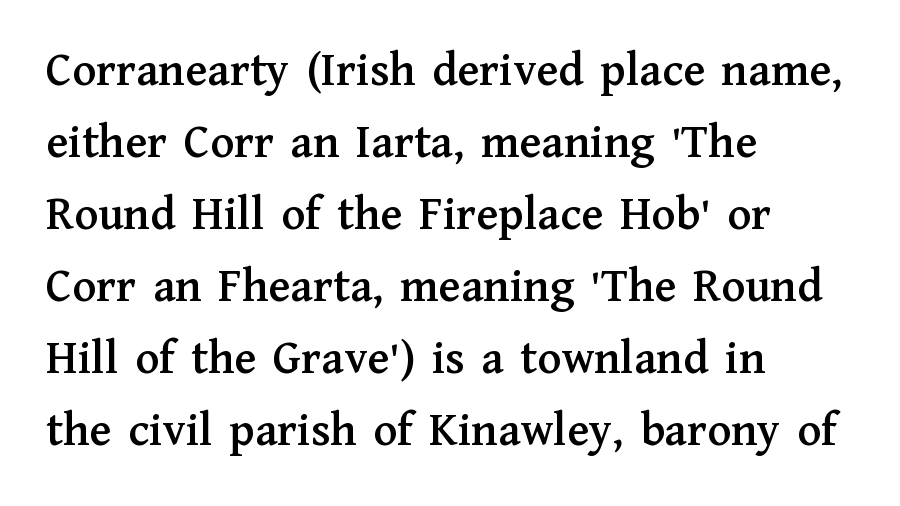
Glance below the letters and you will spot only blank space. This sample uses a serif face. In CSS terms this would be text-align: left. It's the straight-up-and-down kind of type.
